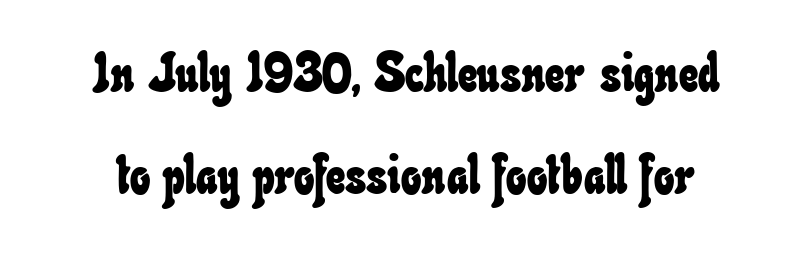
Q: Is the text underlined? A: No.
Q: Is the spacing between letters normal or unusually wide? A: Normal.
Q: Width (condensed, normal, or wide)? A: Condensed.
Q: Stroke contrast? A: Low.
Q: x-height? A: Small.
Q: Monospaced? A: No.
